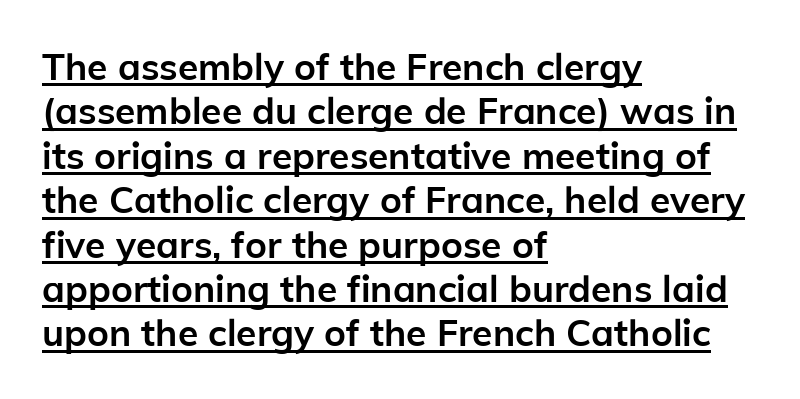
{"serif": "no", "italic": "no", "bold": "yes", "weight": "semibold", "width": "normal", "stroke_contrast": "low", "x_height": "medium", "monospaced": "no", "underline": "yes", "align": "left", "line_spacing_ratio": 1.2, "letter_spacing": "normal", "letter_spacing_em": 0.0, "glyph_px": 37}
